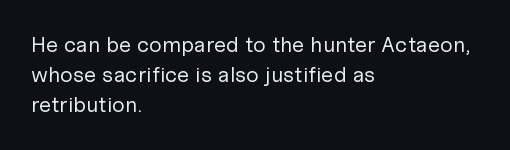
The image shows 22 px text type, upright; set left-aligned, normal line spacing (1.37x), normal letter spacing, not underlined.
